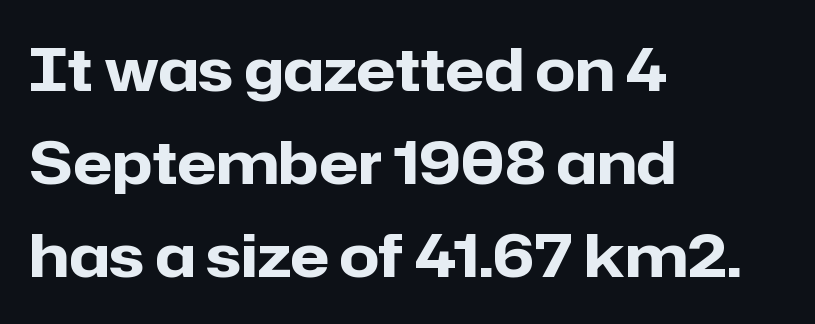
{"serif": "no", "italic": "no", "bold": "yes", "weight": "heavy", "width": "normal", "stroke_contrast": "low", "x_height": "medium", "monospaced": "no", "underline": "no", "align": "left", "line_spacing": "normal", "line_spacing_ratio": 1.6, "letter_spacing": "normal", "letter_spacing_em": 0.0, "glyph_px": 58}
